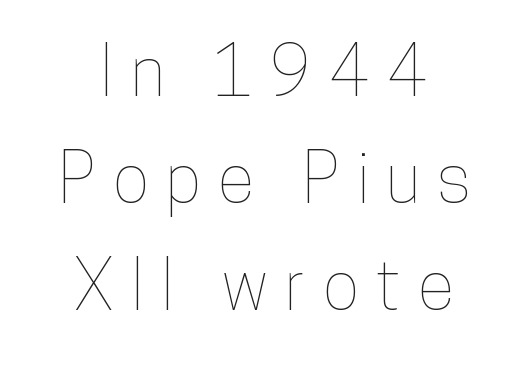
Q: Is the text italic (slanted)? A: No, it is upright.
Q: Is the text underlined? A: No.
Q: Is the spacing between letters normal or unusually wide? A: Unusually wide.
Q: Is the spacing between lines tight, normal or loose? A: Normal.
Q: Width (condensed, normal, or wide)? A: Condensed.
Q: Stroke contrast? A: Low.
Q: x-height? A: Medium.
Q: Monospaced? A: No.
